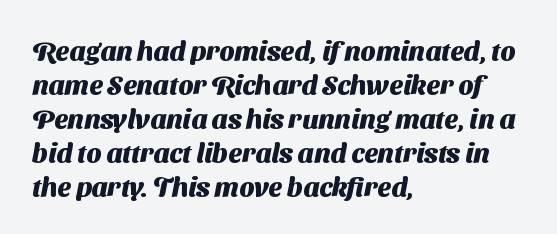
The gap between lines stays unmarked. Is the block centered? No — it sits flush against the left margin. Between one letter and the next there's only the usual sliver of space. The passage shown stacks its lines at a standard gap.
